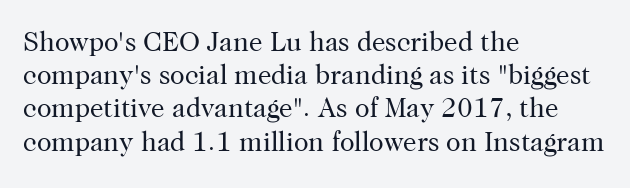
Q: Is the text bold? A: No.
Q: Is the text italic (slanted)? A: No, it is upright.
Q: Is the text underlined? A: No.
Q: How is the paragraph aligned? A: Left-aligned.
Q: Is the spacing between letters normal or unusually wide? A: Normal.
